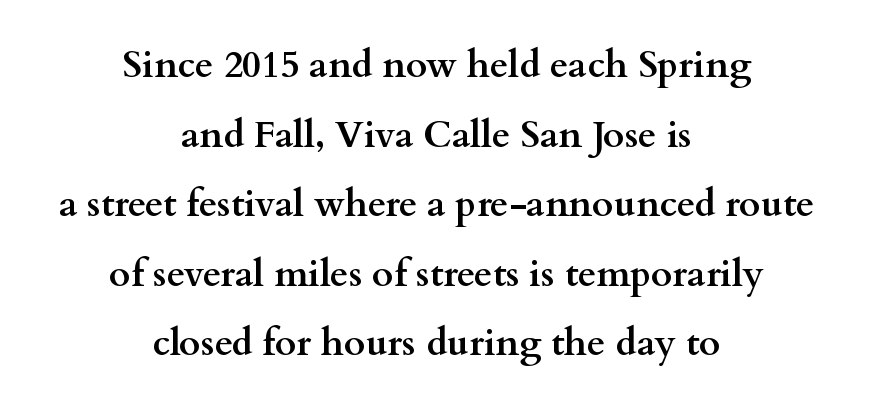
{"serif": "yes", "italic": "no", "bold": "yes", "weight": "semibold", "width": "wide", "stroke_contrast": "medium", "x_height": "small", "monospaced": "no", "underline": "no", "align": "center", "line_spacing_ratio": 1.88, "letter_spacing": "normal", "letter_spacing_em": 0.0, "glyph_px": 37}
